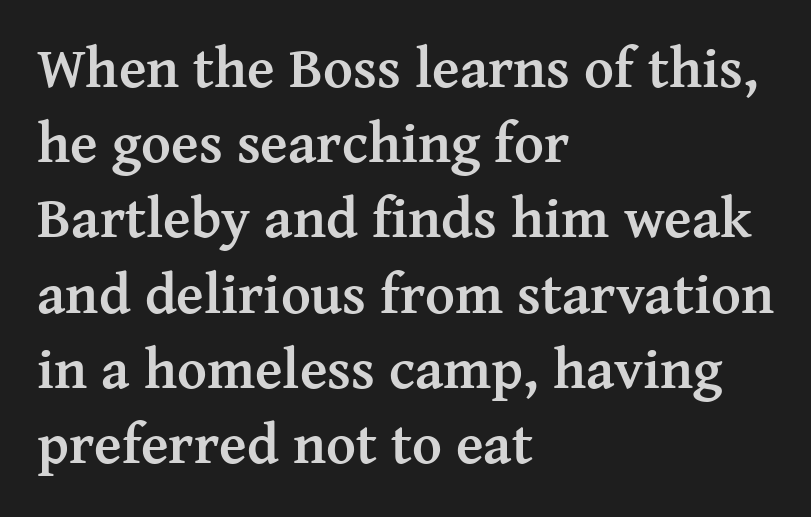
Vertically, the passage feels balanced, rows spaced as you'd expect. Weight: bold. Do the characters align in a grid? No, the font is proportional. Beneath every word, the page is bare. Style check: upright.
